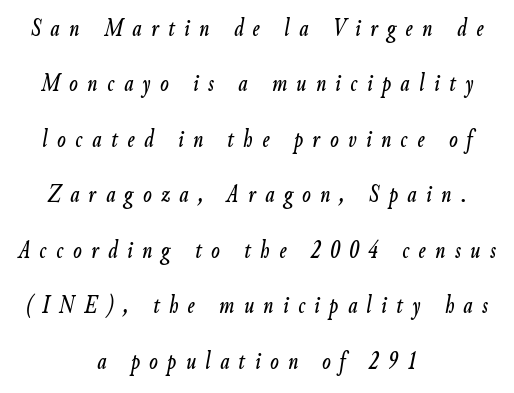
Underline: absent. Vertically, the passage feels expansive, rows floating well apart. Layout note: lines centered. If you drew a line through each stem, it would be angled. There is plenty of visible air inserted between adjacent glyphs.
